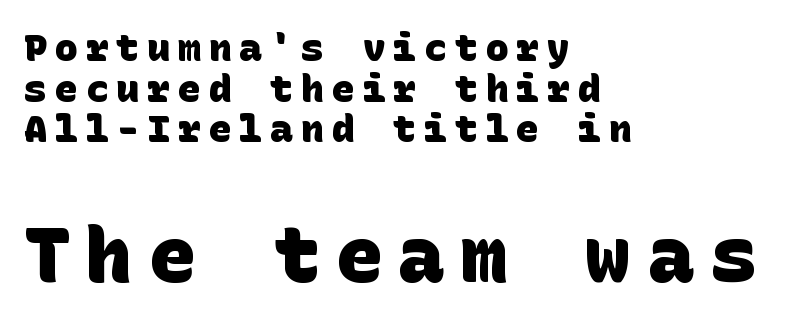
The paragraph has a hard left edge and a soft right edge. The designer gave the closing block more size than the opening block. Check under the words: just untouched page. The lines are packed closely together with very little leading.
